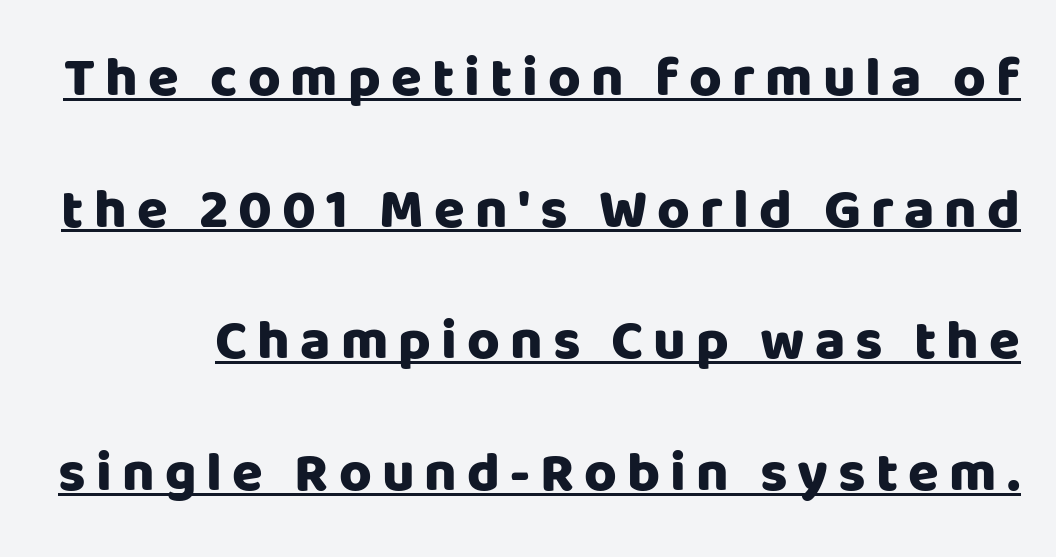
{"serif": "no", "italic": "no", "bold": "yes", "weight": "heavy", "width": "normal", "stroke_contrast": "low", "x_height": "large", "monospaced": "no", "underline": "yes", "line_spacing": "loose", "line_spacing_ratio": 2.35, "glyph_px": 56}
